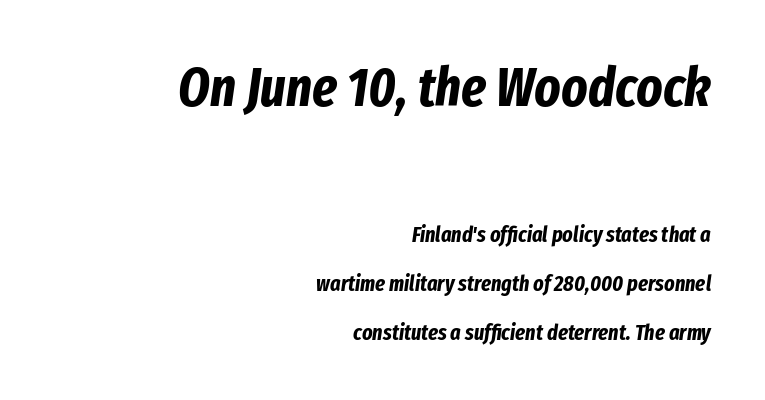
Q: Is the text bold? A: Yes.
Q: Is the text italic (slanted)? A: Yes, it leans right by about 8 degrees.
Q: Is the text underlined? A: No.
Q: How is the paragraph aligned? A: Right-aligned.
Q: Is the spacing between letters normal or unusually wide? A: Normal.
Q: Is the spacing between lines tight, normal or loose? A: Loose.
Q: Which block of text is set in a larger size, the first (top) or the second (bottom)? A: The first (top) one.
Q: Width (condensed, normal, or wide)? A: Condensed.
Q: Stroke contrast? A: Low.
Q: x-height? A: Medium.
Q: Monospaced? A: No.
